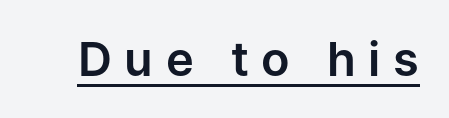
Q: Is the text italic (slanted)? A: No, it is upright.
Q: Is the typeface a serif or a sans-serif typeface? A: Sans-serif.
Q: Is the text underlined? A: Yes.
Q: Is the spacing between letters normal or unusually wide? A: Unusually wide.
Q: Width (condensed, normal, or wide)? A: Normal.
Q: Stroke contrast? A: Low.
Q: x-height? A: Medium.
Q: Monospaced? A: No.
